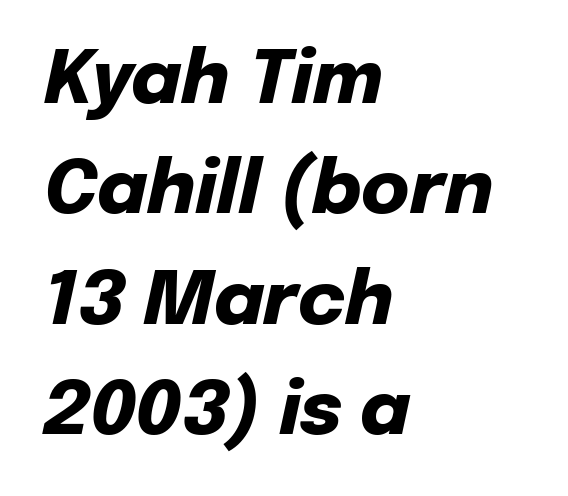
Q: Is the text bold? A: Yes.
Q: Is the text italic (slanted)? A: Yes, it leans right by about 12 degrees.
Q: Is the text underlined? A: No.
Q: How is the paragraph aligned? A: Left-aligned.
Q: Is the spacing between letters normal or unusually wide? A: Normal.
Q: Is the spacing between lines tight, normal or loose? A: Normal.
Q: Width (condensed, normal, or wide)? A: Normal.
Q: Stroke contrast? A: Low.
Q: x-height? A: Medium.
Q: Monospaced? A: No.
